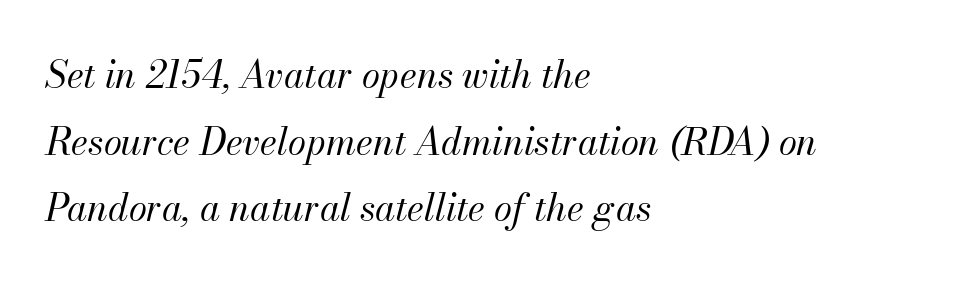
This is oblique type, the kind used for emphasis or titles. The passage shown is not bold in any degree. The line texture is even and compact thanks to regular tracking. Decoration check: the copy has no underline. Note the varied advance widths — an 'i' is clearly narrower than an 'm'.
